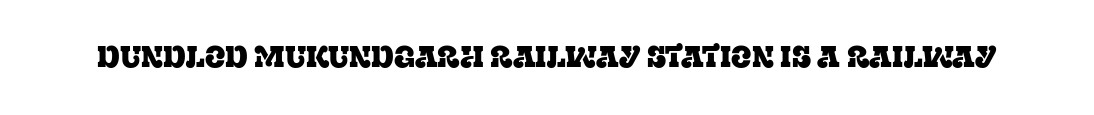
{"serif": "yes", "italic": "no", "width": "normal", "stroke_contrast": "low", "x_height": "large", "monospaced": "no", "underline": "no", "letter_spacing": "normal", "letter_spacing_em": 0.0, "glyph_px": 30}
